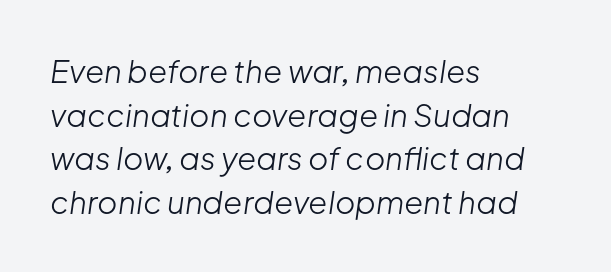
This sample has the flowing, uneven cadence of proportional lettering. The rendering applies a slant to the glyphs. What stands out about the letter spacing? Nothing — it is the standard amount. These glyphs show unthickened strokes, regular width or finer. Horizontal bands of white between lines are of average thickness. The space directly below the letters is spotless.
